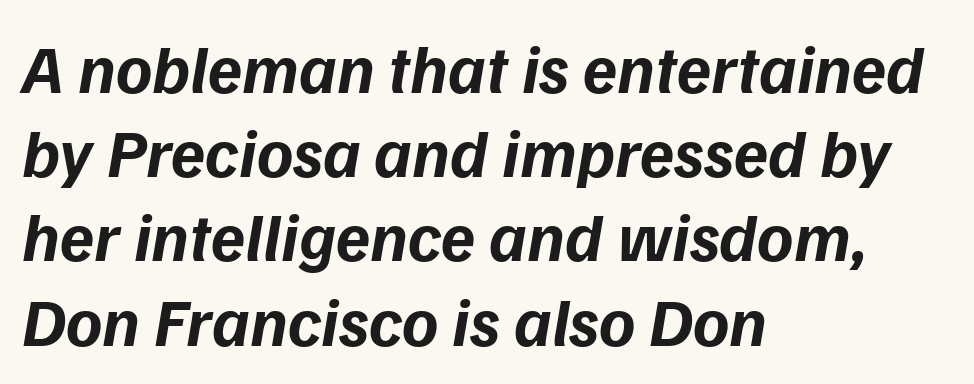
Q: Is the text bold? A: Yes.
Q: Is the text italic (slanted)? A: Yes, it leans right by about 9 degrees.
Q: Is the text underlined? A: No.
Q: How is the paragraph aligned? A: Left-aligned.
Q: Is the spacing between letters normal or unusually wide? A: Normal.
Q: Width (condensed, normal, or wide)? A: Normal.
Q: Stroke contrast? A: Low.
Q: x-height? A: Medium.
Q: Monospaced? A: No.
